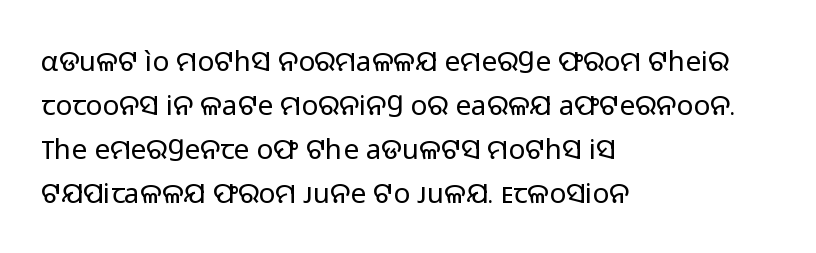
Unlike a traditional serif, this face leaves its strokes unadorned. Leftover space on each line is placed entirely after the last word. Is this a fixed-width face? No — the glyphs have proportional, varying widths. Has an underline been added? It has not. Style check: upright. Each stroke keeps to a modest, everyday thickness or less.
